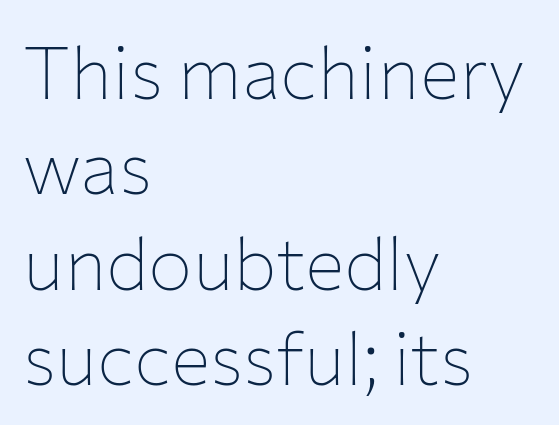
Looks like regular typesetting: each glyph gets only the width it needs. No extra tracking has been applied to these lines. Caption: face not bold, strokes unweighted. Does the type have serifs? No, each stem ends abruptly. The text block is weighted toward the left margin, trailing off unevenly rightward. These lines were composed using upright roman letters.
